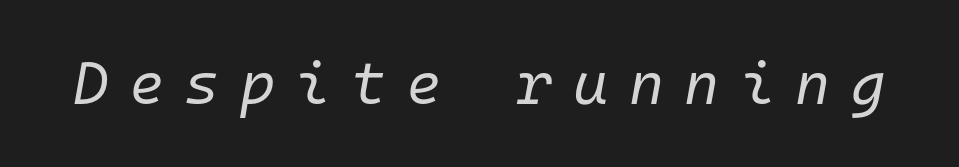
The image shows 60 px regular-weight type, italic (leaning right), monospaced; set unusually wide letter spacing (+0.34 em), not underlined; low stroke contrast and a medium x-height.
